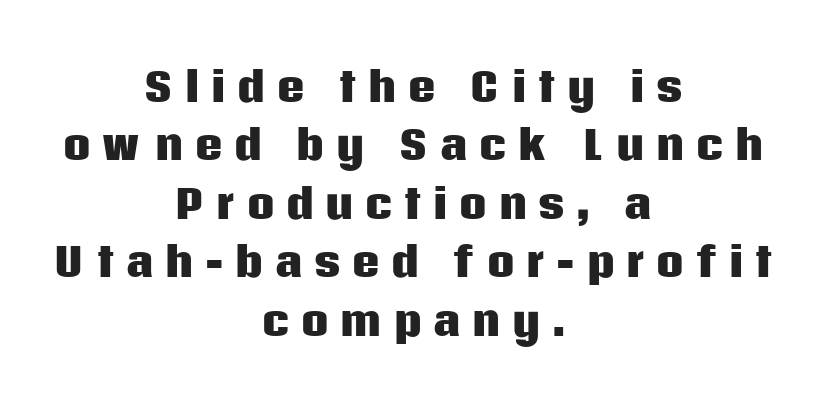
Q: Is the text bold? A: Yes.
Q: Is the text italic (slanted)? A: No, it is upright.
Q: Is the typeface a serif or a sans-serif typeface? A: Sans-serif.
Q: Is the text underlined? A: No.
Q: How is the paragraph aligned? A: Centered.
Q: Is the spacing between letters normal or unusually wide? A: Unusually wide.
Q: Is the spacing between lines tight, normal or loose? A: Normal.
Q: Width (condensed, normal, or wide)? A: Normal.
Q: Stroke contrast? A: Low.
Q: x-height? A: Large.
Q: Monospaced? A: No.
